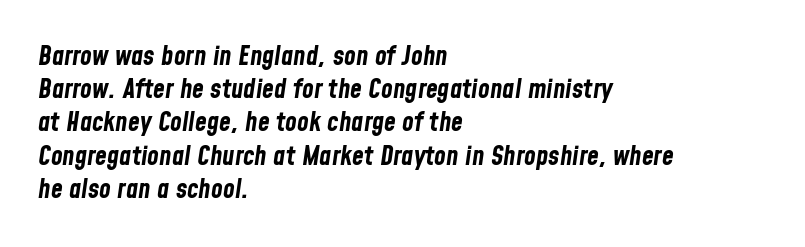
The image shows 27 px bold type, italic (leaning right); set left-aligned, line spacing 1.23x, normal letter spacing, not underlined.
